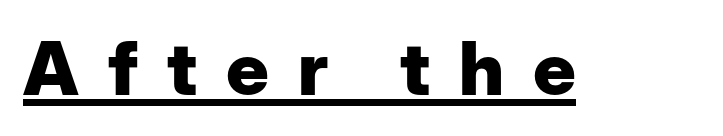
{"serif": "no", "italic": "no", "bold": "yes", "weight": "heavy", "width": "normal", "stroke_contrast": "low", "x_height": "medium", "monospaced": "no", "underline": "yes", "letter_spacing": "wide", "letter_spacing_em": 0.39, "glyph_px": 74}
